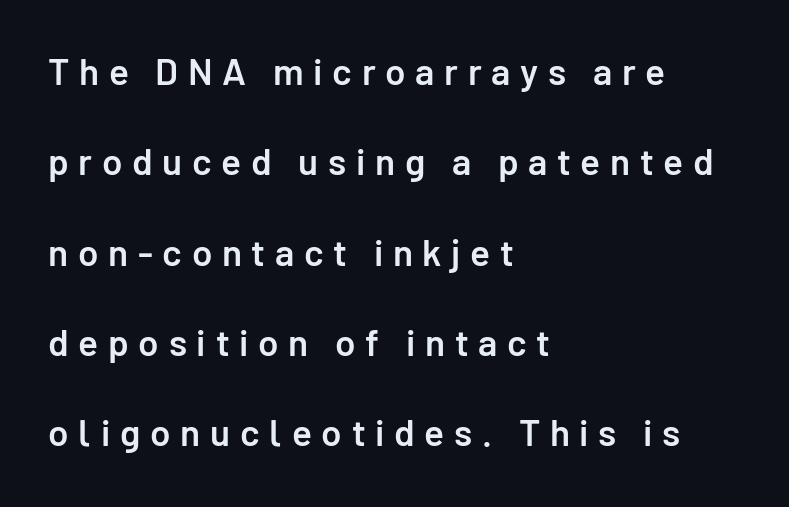
{"serif": "no", "italic": "no", "bold": "semi", "weight": "semibold", "width": "normal", "stroke_contrast": "low", "x_height": "medium", "monospaced": "no", "underline": "no", "align": "left", "line_spacing": "loose", "line_spacing_ratio": 2.44, "letter_spacing": "wide", "letter_spacing_em": 0.26, "glyph_px": 37}
